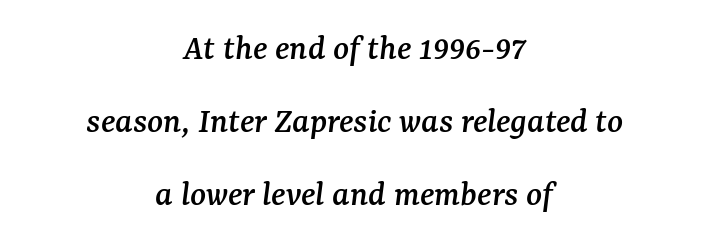
Q: Is the text italic (slanted)? A: Yes, it leans right by about 7 degrees.
Q: Is the typeface a serif or a sans-serif typeface? A: Serif.
Q: Is the text underlined? A: No.
Q: How is the paragraph aligned? A: Centered.
Q: Is the spacing between letters normal or unusually wide? A: Normal.
Q: Is the spacing between lines tight, normal or loose? A: Loose.
Q: Width (condensed, normal, or wide)? A: Normal.
Q: Stroke contrast? A: Medium.
Q: x-height? A: Medium.
Q: Monospaced? A: No.
